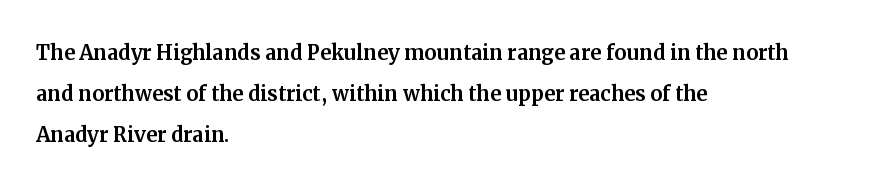
Q: Is the text italic (slanted)? A: No, it is upright.
Q: Is the text underlined? A: No.
Q: How is the paragraph aligned? A: Left-aligned.
Q: Is the spacing between letters normal or unusually wide? A: Normal.
Q: Is the spacing between lines tight, normal or loose? A: Normal.
